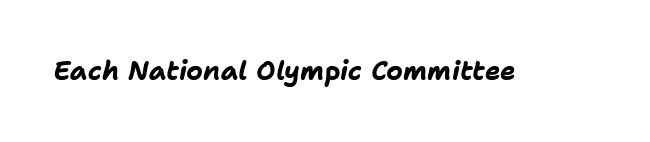
Q: Is the text bold? A: Yes.
Q: Is the text italic (slanted)? A: Yes, it leans right by about 11 degrees.
Q: Is the text underlined? A: No.
Q: Is the spacing between letters normal or unusually wide? A: Normal.
